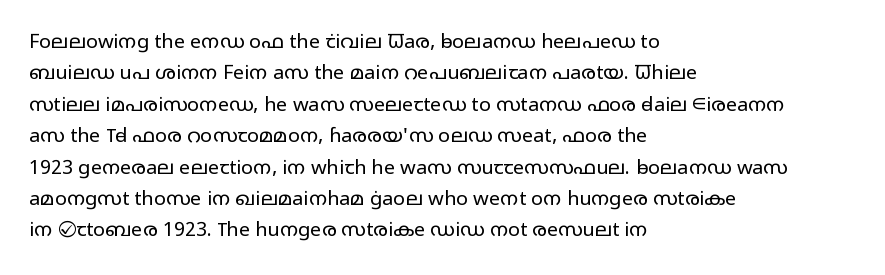
{"italic": "no", "bold": "no", "underline": "no", "align": "left", "line_spacing": "normal", "line_spacing_ratio": 1.57, "letter_spacing": "normal", "letter_spacing_em": 0.0, "glyph_px": 20}
